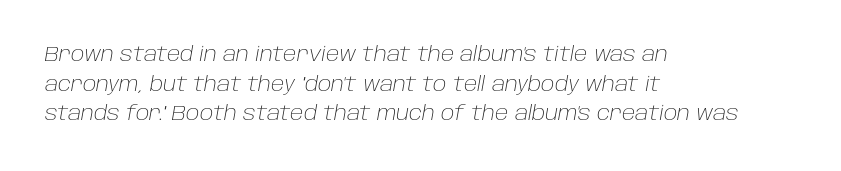
Q: Is the text bold? A: No.
Q: Is the text italic (slanted)? A: Yes, it leans right by about 10 degrees.
Q: Is the text underlined? A: No.
Q: How is the paragraph aligned? A: Left-aligned.
Q: Is the spacing between letters normal or unusually wide? A: Normal.
Q: Is the spacing between lines tight, normal or loose? A: Normal.
